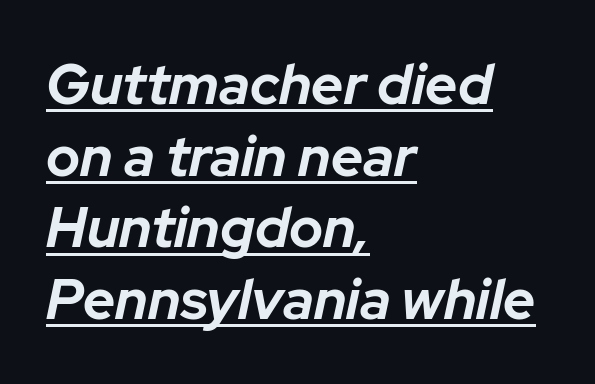
The image shows 56 px bold type, italic (leaning right); set left-aligned, normal line spacing (1.28x), normal letter spacing, underlined; low stroke contrast and a medium x-height.
